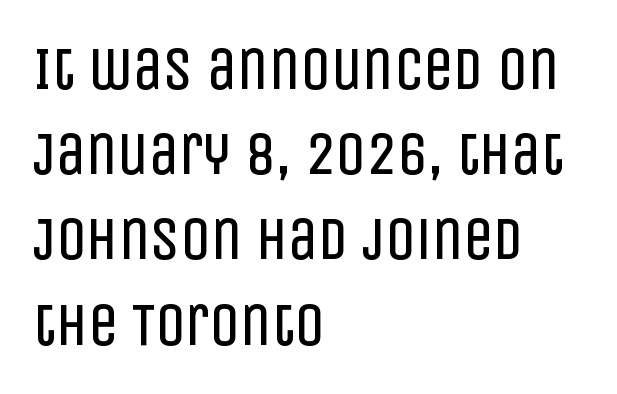
The image shows 60 px regular-weight, condensed sans-serif type, upright; set left-aligned, normal line spacing (1.42x), normal letter spacing, not underlined; low stroke contrast and a large x-height.
